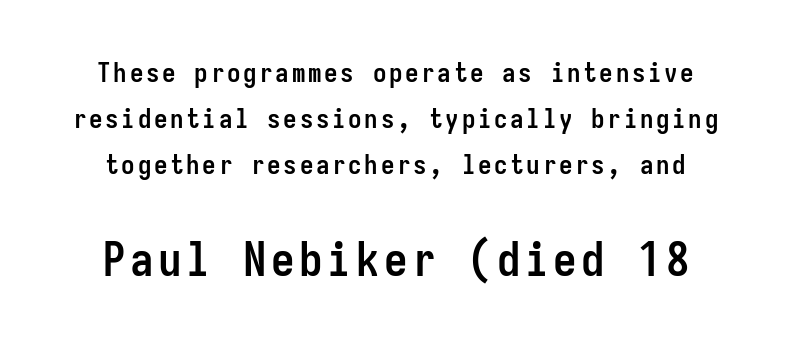
The image shows 47 px semibold, condensed sans-serif type, upright, monospaced; set normal line spacing (1.7x), not underlined; the second (bottom) block is 1.74x larger; low stroke contrast and a medium x-height.
